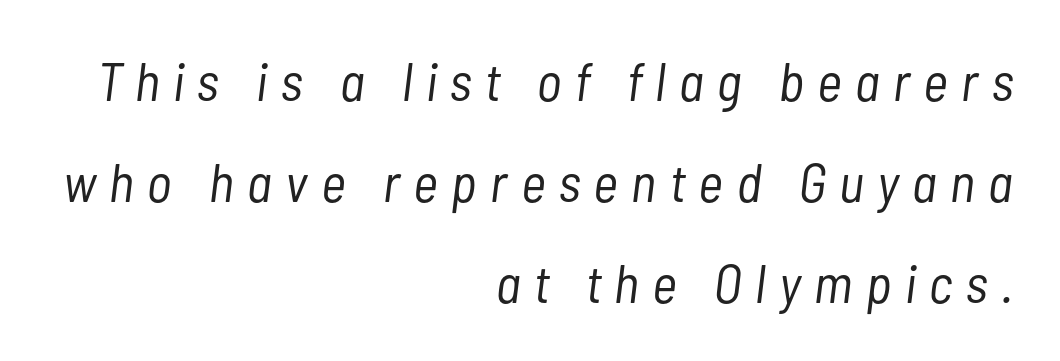
The image shows 54 px light, condensed type, italic (leaning right); set right-aligned, line spacing 1.87x, unusually wide letter spacing (+0.25 em), not underlined; low stroke contrast and a medium x-height.
